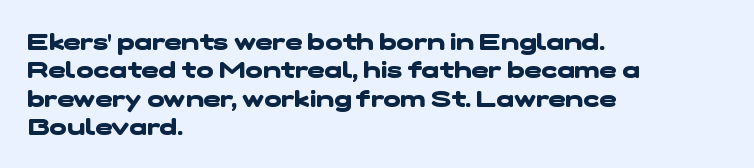
Q: Is the text bold? A: Yes.
Q: Is the text underlined? A: No.
Q: How is the paragraph aligned? A: Left-aligned.
Q: Is the spacing between letters normal or unusually wide? A: Normal.
